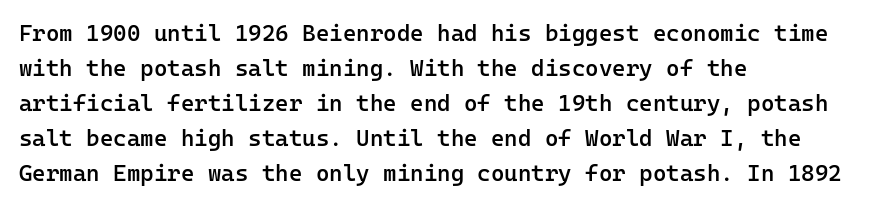
The image shows 23 px text type, upright; set left-aligned, normal line spacing (1.52x), normal letter spacing, not underlined.
